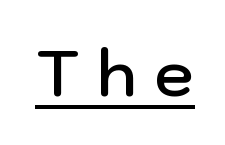
The image shows 63 px semibold sans-serif type, upright; set unusually wide letter spacing (+0.29 em), underlined; low stroke contrast and a medium x-height.
